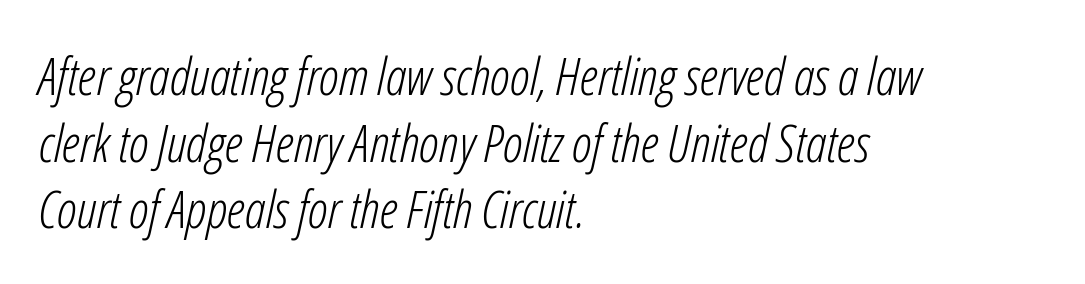
The cut favours lightness, reaching ordinary text weight at its darkest. Note the varied advance widths — an 'i' is clearly narrower than an 'm'. The letters are slanted; this is an italic face. Baseline-to-baseline distance is the conventional proportion of letter height. Rule under the text: the space is simply empty.
